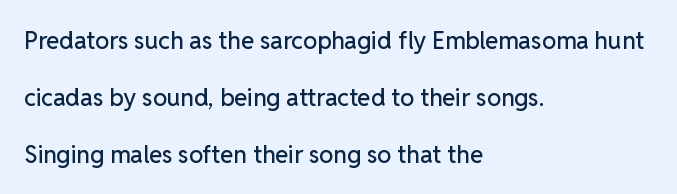
Q: Is the text italic (slanted)? A: No, it is upright.
Q: Is the text underlined? A: No.
Q: How is the paragraph aligned? A: Left-aligned.
Q: Is the spacing between letters normal or unusually wide? A: Normal.
Q: Is the spacing between lines tight, normal or loose? A: Loose.
